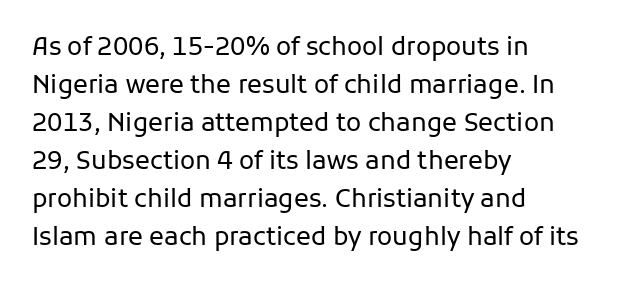
{"italic": "no", "bold": "no", "underline": "no", "align": "left", "line_spacing": "normal", "line_spacing_ratio": 1.52, "letter_spacing": "normal", "letter_spacing_em": 0.0, "glyph_px": 25}
